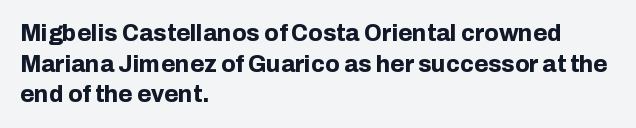
Q: Is the text bold? A: Yes.
Q: Is the text italic (slanted)? A: No, it is upright.
Q: Is the text underlined? A: No.
Q: How is the paragraph aligned? A: Left-aligned.
Q: Is the spacing between letters normal or unusually wide? A: Normal.
Q: Is the spacing between lines tight, normal or loose? A: Normal.
